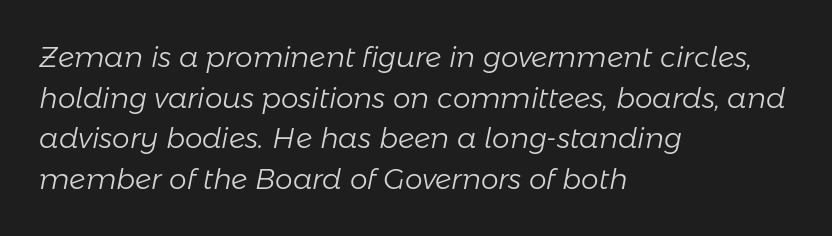
The image shows 28 px light type, italic (leaning right); set left-aligned, normal line spacing (1.45x), normal letter spacing, not underlined; low stroke contrast and a medium x-height.
